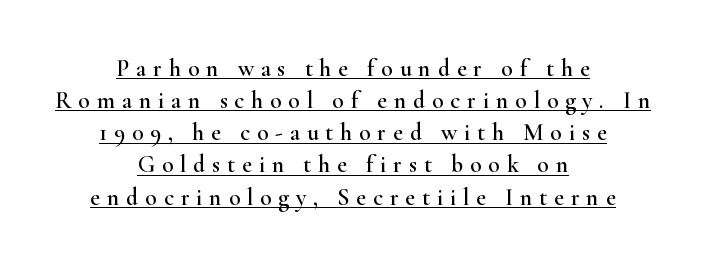
Q: Is the text italic (slanted)? A: No, it is upright.
Q: Is the text underlined? A: Yes.
Q: How is the paragraph aligned? A: Centered.
Q: Is the spacing between letters normal or unusually wide? A: Unusually wide.
Q: Is the spacing between lines tight, normal or loose? A: Normal.
